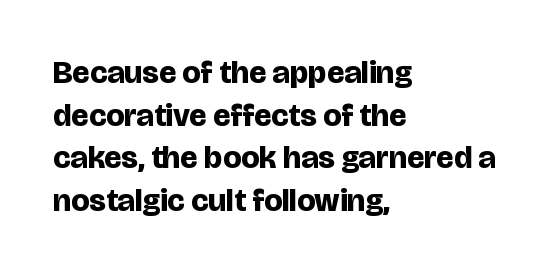
Q: Is the text bold? A: Yes.
Q: Is the text italic (slanted)? A: No, it is upright.
Q: Is the typeface a serif or a sans-serif typeface? A: Sans-serif.
Q: Is the text underlined? A: No.
Q: How is the paragraph aligned? A: Left-aligned.
Q: Is the spacing between letters normal or unusually wide? A: Normal.
Q: Is the spacing between lines tight, normal or loose? A: Normal.
Q: Width (condensed, normal, or wide)? A: Normal.
Q: Stroke contrast? A: Low.
Q: x-height? A: Large.
Q: Monospaced? A: No.
